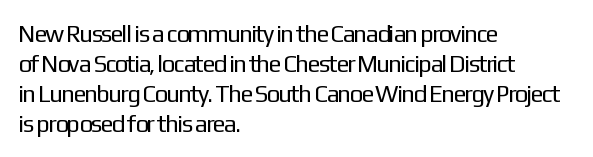
Honestly, there is no underline to notice here at all. The font's upright variant was chosen for this text. Horizontally, the lines are justified to the leading edge only. Bold? No — there's no thickening of the strokes.
